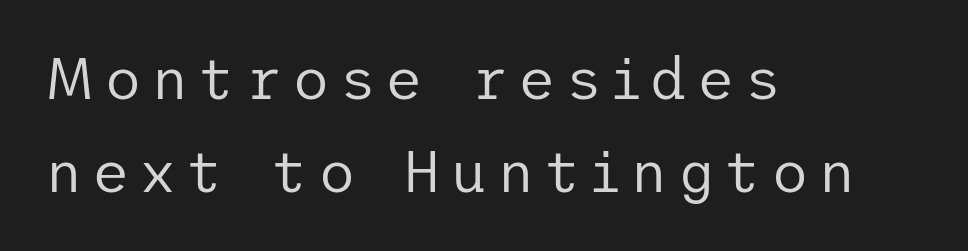
The image shows 58 px regular-weight sans-serif type, upright; set left-aligned, normal line spacing (1.61x), not underlined; low stroke contrast and a medium x-height.
